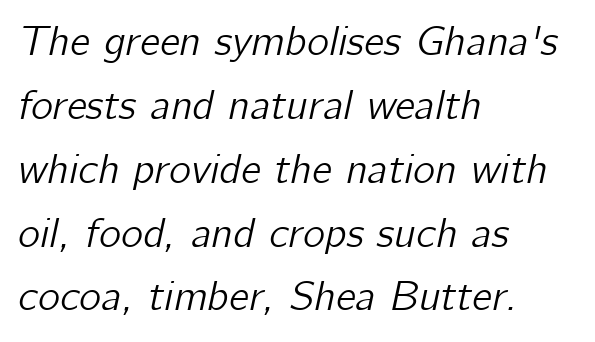
The image shows 42 px text type, italic (leaning right); set left-aligned, normal line spacing (1.52x), normal letter spacing, not underlined; low stroke contrast and a medium x-height.
